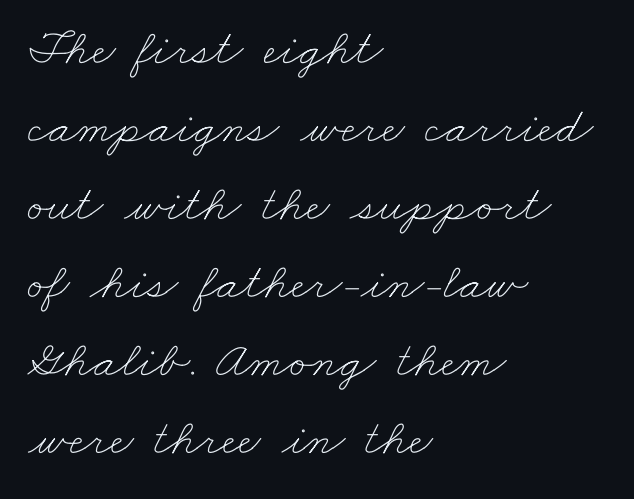
{"bold": "no", "weight": "thin", "width": "wide", "stroke_contrast": "low", "x_height": "small", "monospaced": "no", "underline": "no", "align": "left", "line_spacing": "normal", "line_spacing_ratio": 1.53, "letter_spacing": "normal", "letter_spacing_em": 0.0, "glyph_px": 51}
